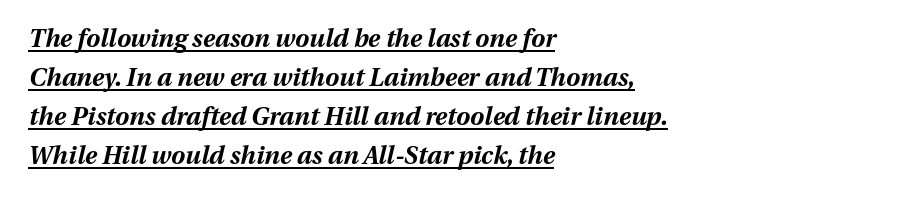
The image shows 25 px bold type, italic (leaning right); set left-aligned, normal line spacing (1.56x), normal letter spacing, underlined.
